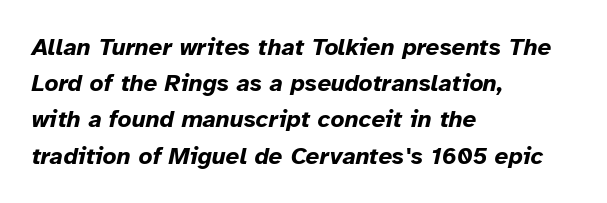
Q: Is the text bold? A: Yes.
Q: Is the text italic (slanted)? A: Yes, it leans right by about 12 degrees.
Q: Is the text underlined? A: No.
Q: How is the paragraph aligned? A: Left-aligned.
Q: Is the spacing between letters normal or unusually wide? A: Normal.
Q: Is the spacing between lines tight, normal or loose? A: Normal.
